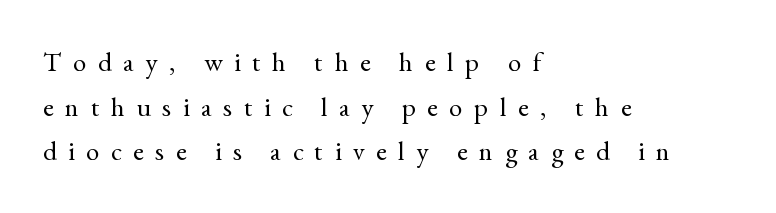
Q: Is the text bold? A: No.
Q: Is the text italic (slanted)? A: No, it is upright.
Q: Is the text underlined? A: No.
Q: How is the paragraph aligned? A: Left-aligned.
Q: Is the spacing between letters normal or unusually wide? A: Unusually wide.
Q: Is the spacing between lines tight, normal or loose? A: Normal.
